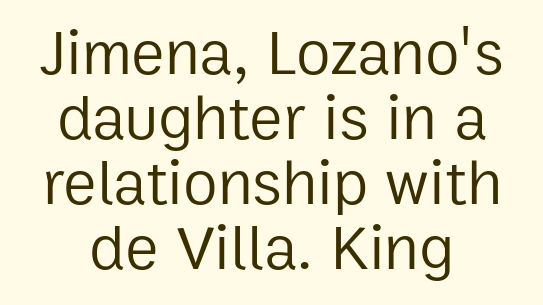
{"serif": "no", "italic": "no", "bold": "no", "weight": "regular", "width": "normal", "stroke_contrast": "low", "x_height": "medium", "monospaced": "no", "underline": "no", "align": "center", "line_spacing": "tight", "line_spacing_ratio": 1.03, "letter_spacing": "normal", "letter_spacing_em": 0.0, "glyph_px": 63}
